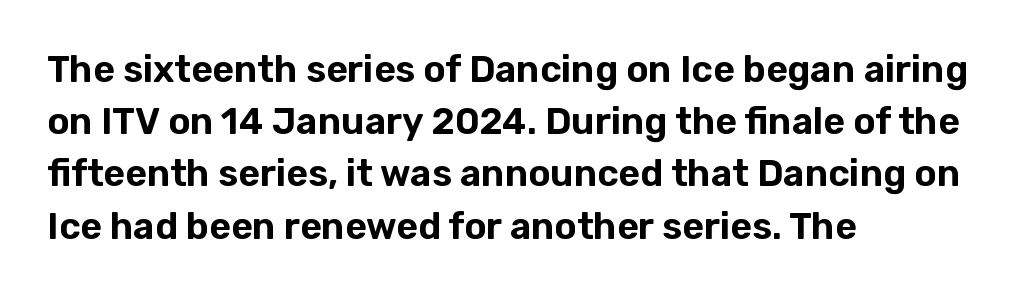
{"serif": "no", "italic": "no", "width": "normal", "stroke_contrast": "low", "x_height": "medium", "monospaced": "no", "underline": "no", "align": "left", "line_spacing": "normal", "line_spacing_ratio": 1.41, "letter_spacing": "normal", "letter_spacing_em": 0.0, "glyph_px": 37}
